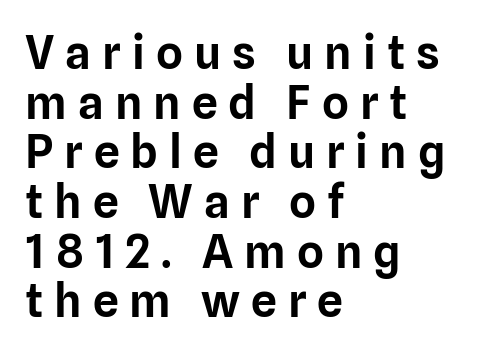
The type sits square on the baseline with zero lean. The face used here is proportionally spaced, like ordinary book or web type. You could only call the tracking loose — the letters float apart. Grotesque or geometric, the face here clearly has no serifs. Baseline-to-baseline distance is barely more than the letter height. Typeset ragged right — the left edge is the straight one.
